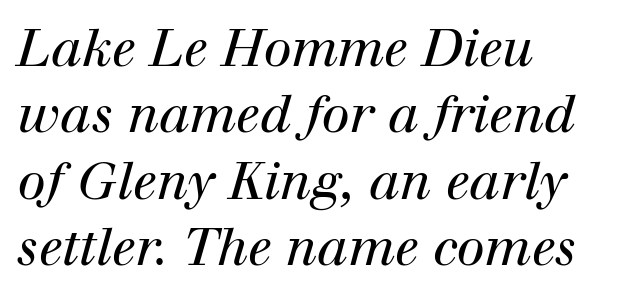
Q: Is the text bold? A: No.
Q: Is the text italic (slanted)? A: Yes, it leans right by about 12 degrees.
Q: Is the typeface a serif or a sans-serif typeface? A: Serif.
Q: Is the text underlined? A: No.
Q: How is the paragraph aligned? A: Left-aligned.
Q: Is the spacing between letters normal or unusually wide? A: Normal.
Q: Is the spacing between lines tight, normal or loose? A: Normal.
Q: Width (condensed, normal, or wide)? A: Normal.
Q: Stroke contrast? A: High.
Q: x-height? A: Medium.
Q: Monospaced? A: No.
